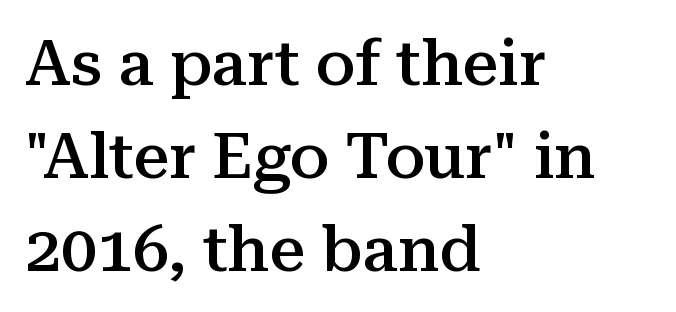
Line spacing here is normal. Heft: intermediate — a semibold. The face used here is seriffed, in the tradition of book romans. This rendering leaves character spacing at its baseline value. Note the varied advance widths — an 'i' is clearly narrower than an 'm'. Rule under the text: the space is simply empty.
